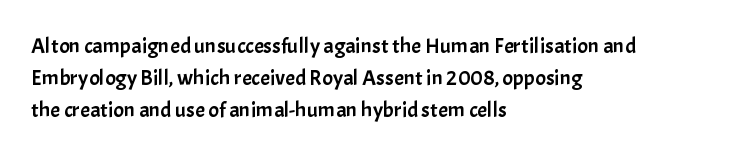
Q: Is the text italic (slanted)? A: No, it is upright.
Q: Is the text underlined? A: No.
Q: How is the paragraph aligned? A: Left-aligned.
Q: Is the spacing between letters normal or unusually wide? A: Normal.
Q: Is the spacing between lines tight, normal or loose? A: Normal.
